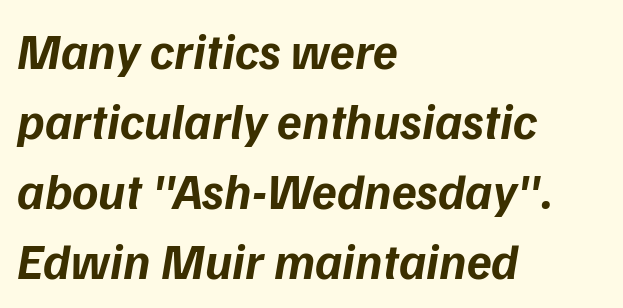
The image shows 50 px bold type, italic (leaning right); set left-aligned, normal line spacing (1.4x), normal letter spacing, not underlined; low stroke contrast and a medium x-height.
